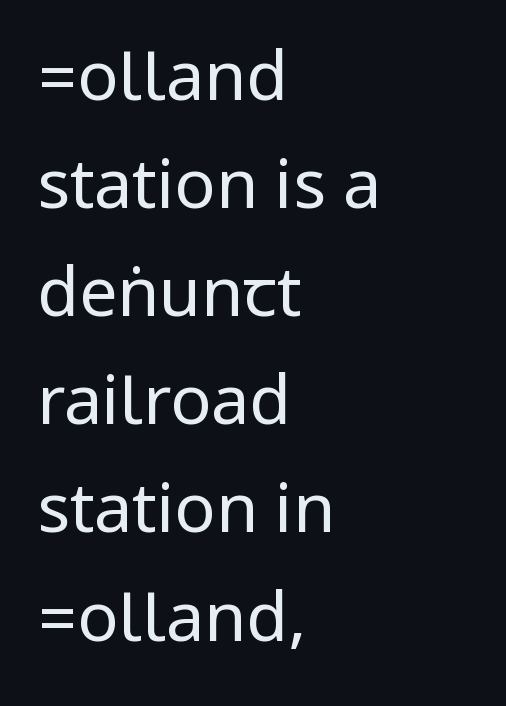
The image shows 68 px regular-weight, condensed sans-serif type, upright; set left-aligned, normal line spacing (1.59x), normal letter spacing, not underlined; low stroke contrast.
